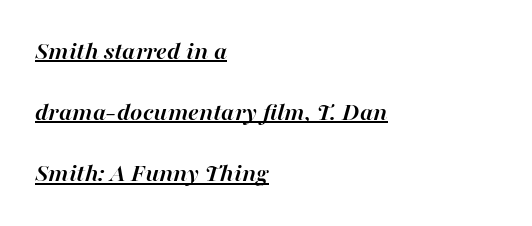
Looking at the ascenders, they clearly lean. Underlined type. Every row of glyphs begins at an identical x-position on the left. Here the glyphs are tracked normally, forming tight word shapes. The passage shown is emphatically bold.
